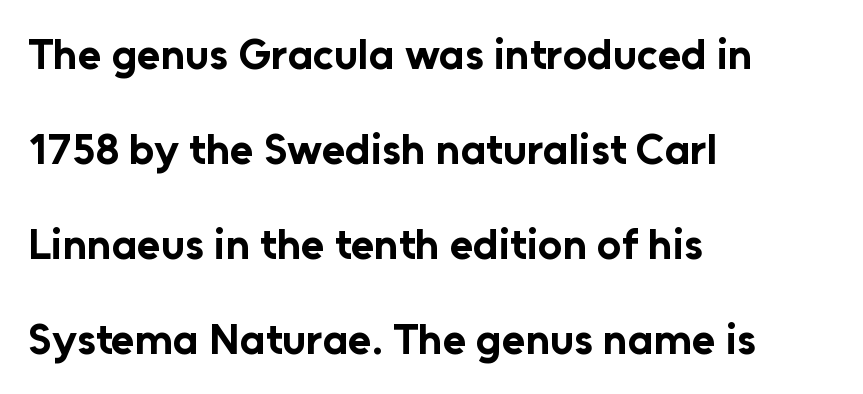
Quick note: underline off. Is there much room between lines? Yes — plenty of vertical air separates them. Character widths vary here, with narrow letters taking less room than wide ones. Tracking here is standard; glyphs follow each other at the usual distance.
